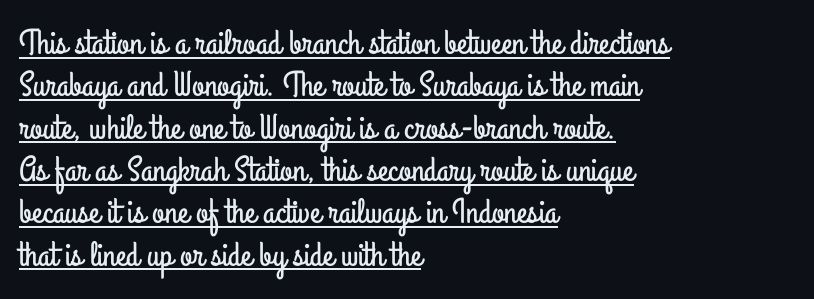
Style check: upright. Standard letterfit; no display-style spreading of the glyphs. Notice how the passage keeps a crisp vertical edge on the left only. Somebody hit Ctrl+U on this one — the words are underlined.
